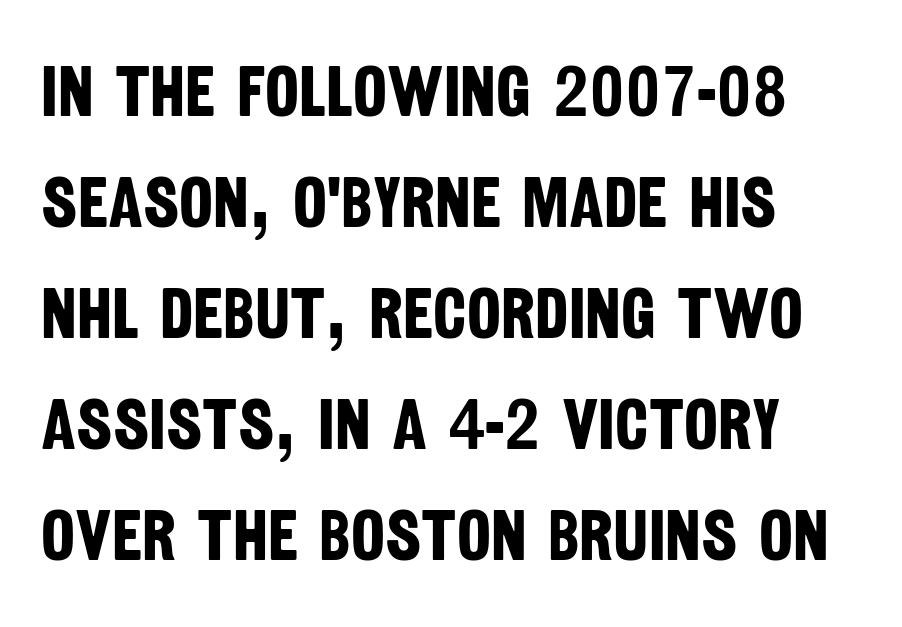
The typesetting leans heavy: a genuine bold. The block of text has a typical density, with ordinary space between rows. Think of a printed novel: that variable character pitch is what you see here. You can tell from the bare stems that sans-serif type was used. The typesetter chose a ragged-right arrangement here. Plain, unruled lines of type.
